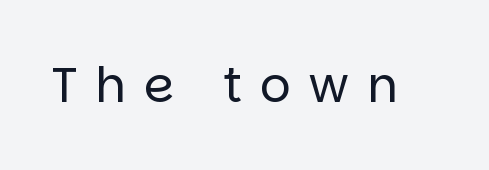
Spacing verdict: proportional, widths tailored to each character. Classification — sans serif. Nobody drew a line under any word here. Vertical stems look standard width or narrower in stroke. This is the regular roman posture of the typeface.
